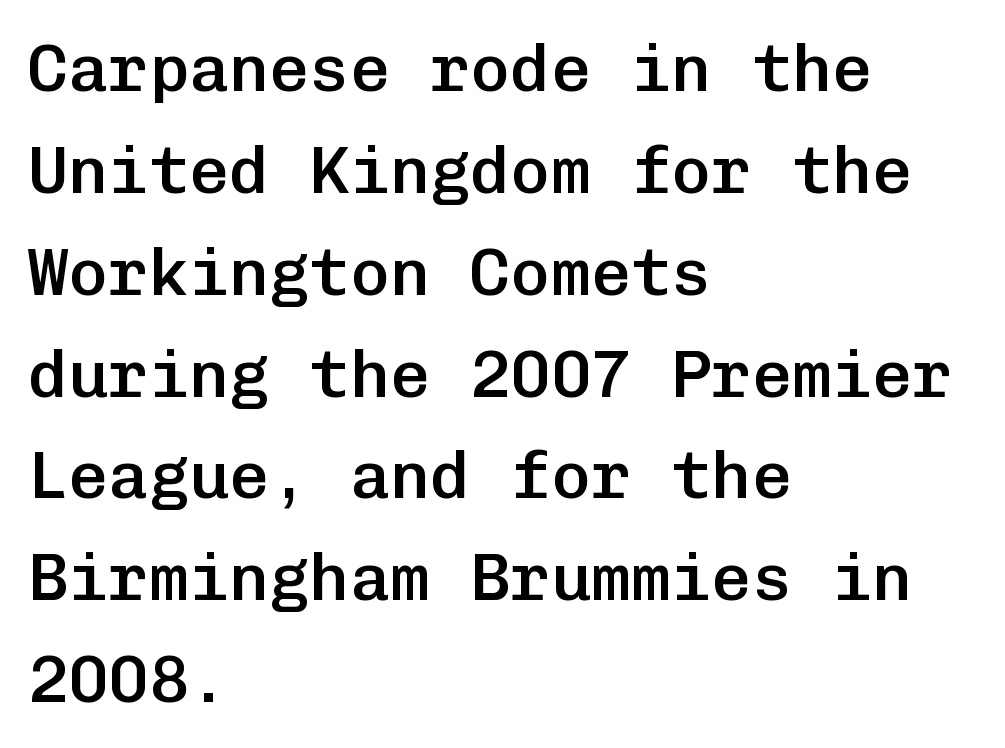
Note the uniform advance width — an 'i' takes as much space as an 'm'. The rendering uses a moderate line-height, typical for paragraphs. Quick note: not italic, upright. Set as a demibold, roughly 600 on the weight scale. Stroke terminals: plain, sans-serif.
